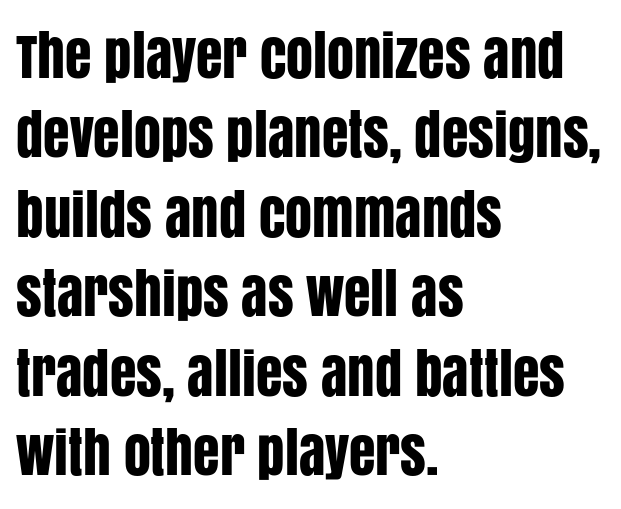
The image shows 54 px condensed sans-serif type, upright; set left-aligned, normal line spacing (1.47x), normal letter spacing, not underlined; low stroke contrast and a large x-height.
